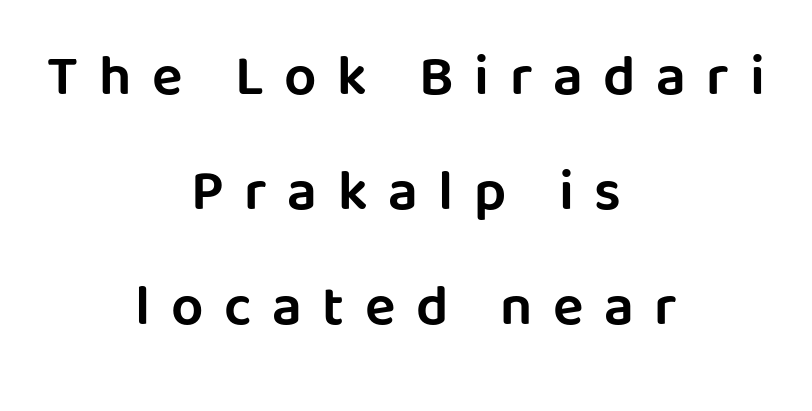
Q: Is the text italic (slanted)? A: No, it is upright.
Q: Is the typeface a serif or a sans-serif typeface? A: Sans-serif.
Q: Is the text underlined? A: No.
Q: How is the paragraph aligned? A: Centered.
Q: Is the spacing between letters normal or unusually wide? A: Unusually wide.
Q: Is the spacing between lines tight, normal or loose? A: Loose.
Q: Width (condensed, normal, or wide)? A: Normal.
Q: Stroke contrast? A: Low.
Q: x-height? A: Large.
Q: Monospaced? A: No.
